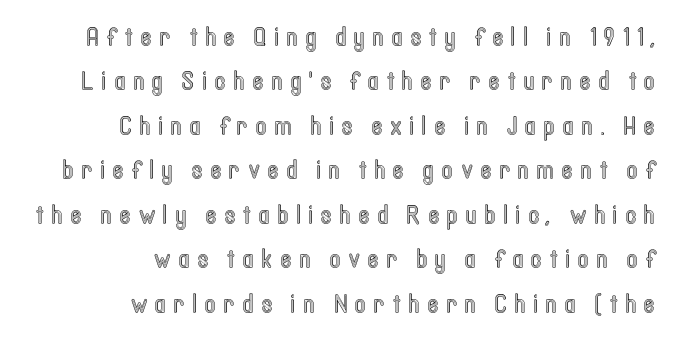
Q: Is the text italic (slanted)? A: No, it is upright.
Q: Is the text underlined? A: No.
Q: How is the paragraph aligned? A: Right-aligned.
Q: Is the spacing between letters normal or unusually wide? A: Unusually wide.
